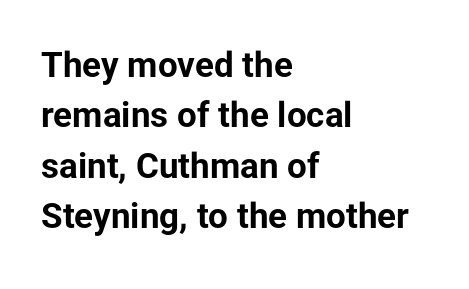
{"serif": "no", "italic": "no", "bold": "yes", "weight": "bold", "width": "normal", "stroke_contrast": "low", "x_height": "medium", "monospaced": "no", "underline": "no", "align": "left", "line_spacing": "normal", "line_spacing_ratio": 1.44, "letter_spacing": "normal", "letter_spacing_em": 0.0, "glyph_px": 35}
